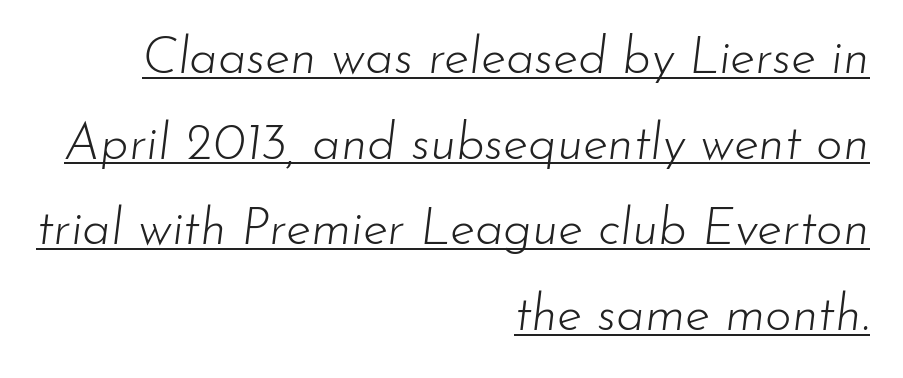
Q: Is the text bold? A: No.
Q: Is the text italic (slanted)? A: Yes, it leans right by about 7 degrees.
Q: Is the text underlined? A: Yes.
Q: How is the paragraph aligned? A: Right-aligned.
Q: Is the spacing between letters normal or unusually wide? A: Normal.
Q: Is the spacing between lines tight, normal or loose? A: Normal.
Q: Width (condensed, normal, or wide)? A: Normal.
Q: Stroke contrast? A: Low.
Q: x-height? A: Small.
Q: Monospaced? A: No.
